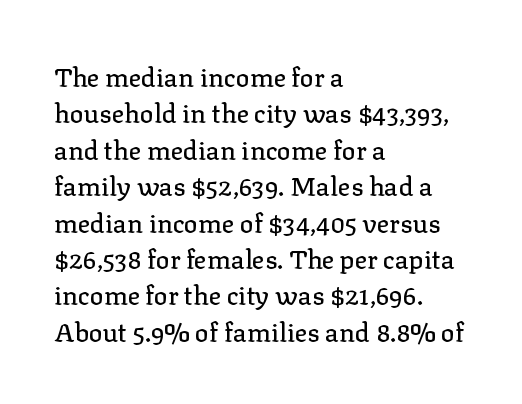
Each line starts at the same left margin while the right side varies. There is no visible air inserted between adjacent glyphs. Baseline-to-baseline distance is the conventional proportion of letter height. No italicization has been applied; the sample stays upright.
